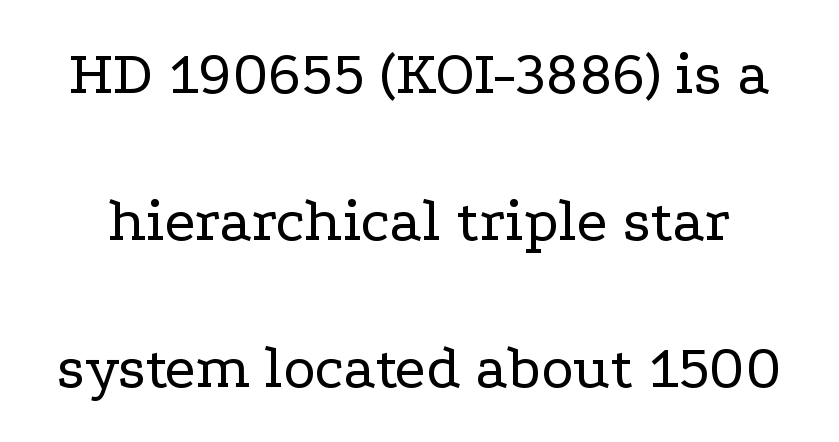
The image shows 62 px regular-weight, wide serif type, upright; set loose line spacing (2.37x), normal letter spacing, not underlined; low stroke contrast and a medium x-height.
